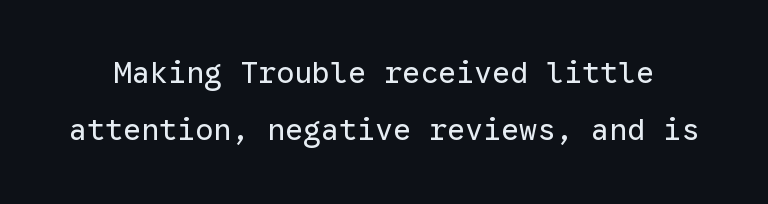
Clear beneath every line of the passage. Stroke thickness stays within the range of a standard reading face or lighter. This sample uses a sans-serif face. Posture: upright roman.
